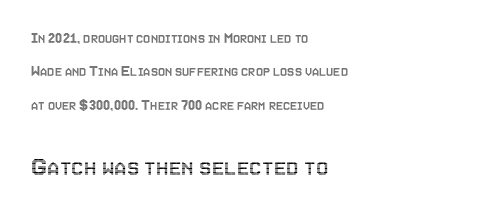
Q: Is the text italic (slanted)? A: No, it is upright.
Q: Is the text underlined? A: No.
Q: How is the paragraph aligned? A: Left-aligned.
Q: Is the spacing between letters normal or unusually wide? A: Normal.
Q: Is the spacing between lines tight, normal or loose? A: Loose.
Q: Which block of text is set in a larger size, the first (top) or the second (bottom)? A: The second (bottom) one.
Q: Width (condensed, normal, or wide)? A: Condensed.
Q: x-height? A: Large.
Q: Monospaced? A: No.
